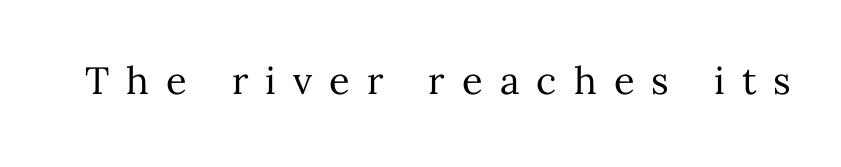
Q: Is the text bold? A: No.
Q: Is the text italic (slanted)? A: No, it is upright.
Q: Is the text underlined? A: No.
Q: Is the spacing between letters normal or unusually wide? A: Unusually wide.
Q: Width (condensed, normal, or wide)? A: Normal.
Q: Stroke contrast? A: Medium.
Q: x-height? A: Medium.
Q: Monospaced? A: No.
